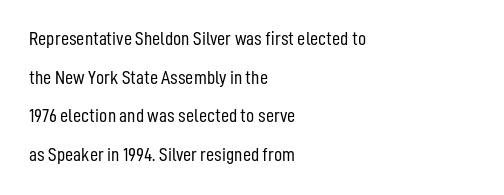
Caption: multi-line text, flush left, ragged right. The passage shown is not bold in any degree. There is no visible air inserted between adjacent glyphs. Honestly, there is no underline to notice here at all. Characters remain perfectly vertical along every line.
